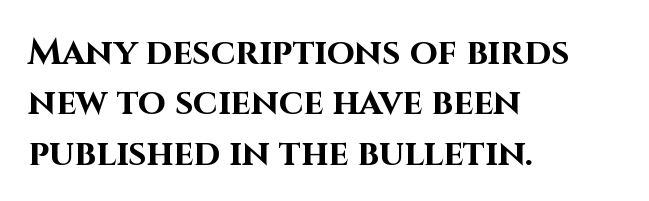
{"serif": "no", "italic": "no", "bold": "yes", "weight": "bold", "width": "normal", "stroke_contrast": "high", "x_height": "large", "monospaced": "no", "underline": "no", "align": "left", "line_spacing": "normal", "line_spacing_ratio": 1.4, "letter_spacing": "normal", "letter_spacing_em": 0.0, "glyph_px": 36}
